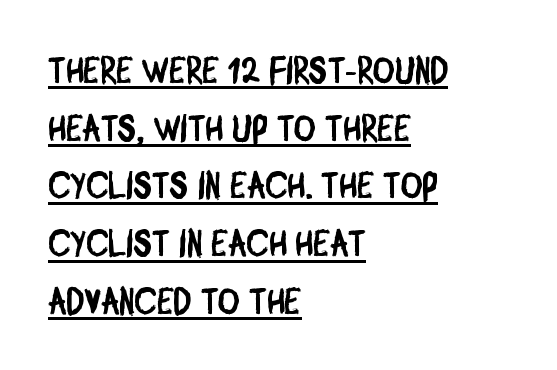
These lines keep a tight, regular rhythm from letter to letter. The rendered words wear a rule along their underside. Typeset ragged right — the left edge is the straight one. Looks like regular typesetting: each glyph gets only the width it needs. What kind of face is this? One without serifs — a sans. The lines sit at an ordinary, default distance from one another.
